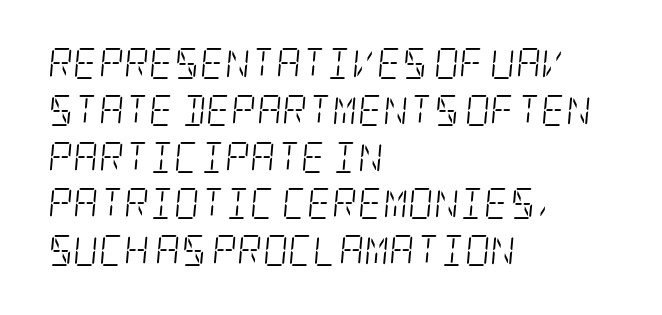
The image shows 31 px light, condensed serif type, italic (leaning right); set left-aligned, normal line spacing (1.51x), normal letter spacing, not underlined; low stroke contrast and a large x-height.
